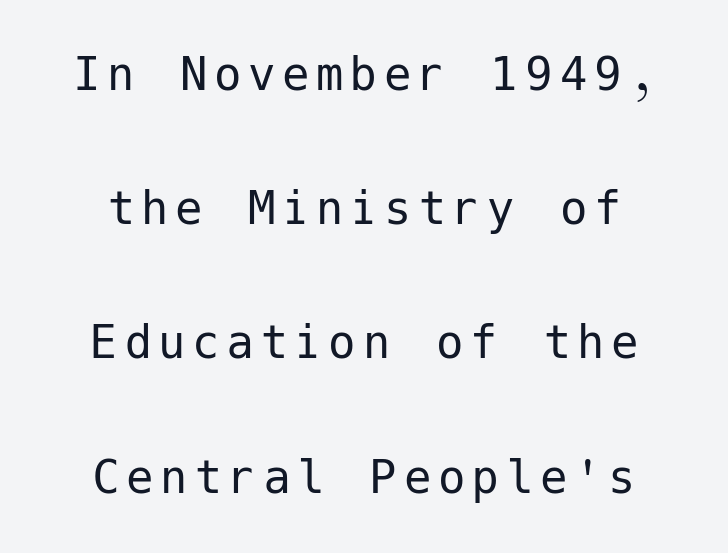
The image shows 55 px regular-weight sans-serif type, upright; set loose line spacing (2.44x), not underlined; low stroke contrast and a medium x-height.
